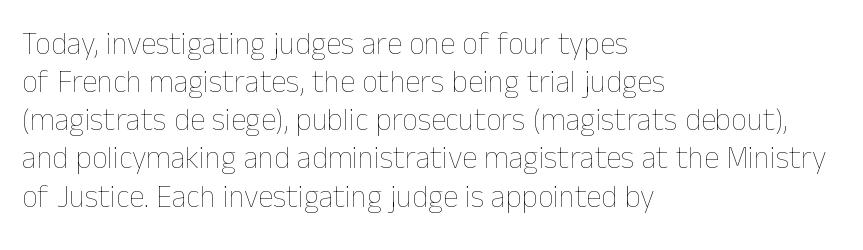
{"italic": "no", "bold": "no", "weight": "thin", "width": "normal", "stroke_contrast": "low", "x_height": "medium", "monospaced": "no", "underline": "no", "align": "left", "line_spacing_ratio": 1.23, "letter_spacing": "normal", "letter_spacing_em": 0.0, "glyph_px": 31}
